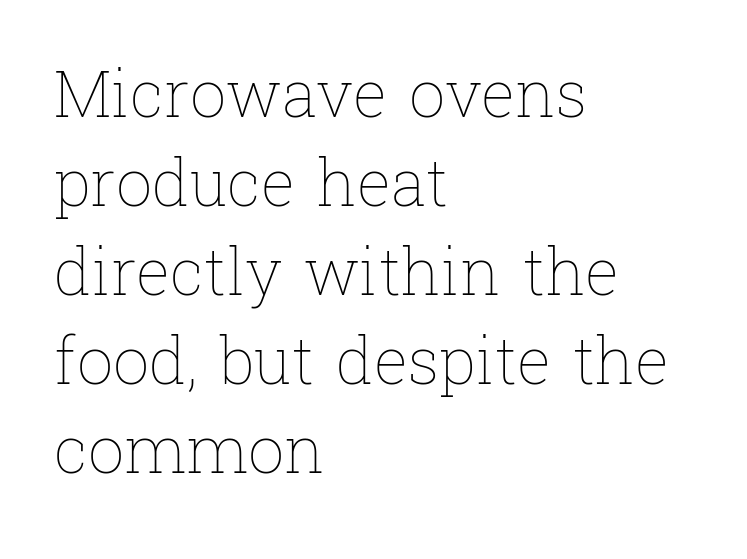
Visually the block forms a straight wall on the left and a jagged coastline on the right. The face used here is proportionally spaced, like ordinary book or web type. Vertically, the passage feels balanced, rows spaced as you'd expect. Unbolded letterforms with no extra heft.
